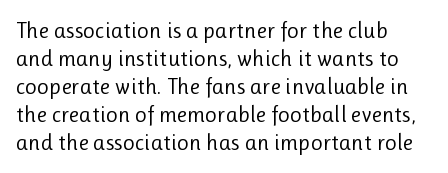
Q: Is the text bold? A: No.
Q: Is the text italic (slanted)? A: No, it is upright.
Q: Is the text underlined? A: No.
Q: How is the paragraph aligned? A: Left-aligned.
Q: Is the spacing between letters normal or unusually wide? A: Normal.
